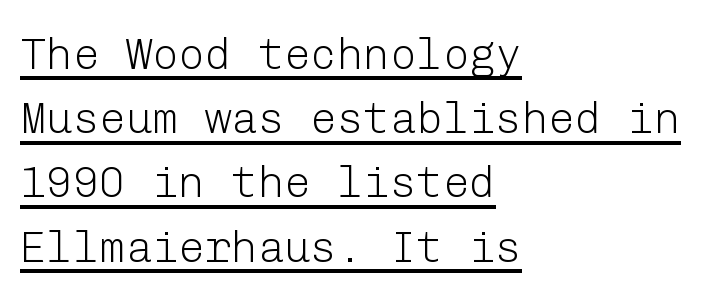
The image shows 44 px light sans-serif type, upright; set left-aligned, normal line spacing (1.46x), normal letter spacing, underlined; low stroke contrast and a medium x-height.
